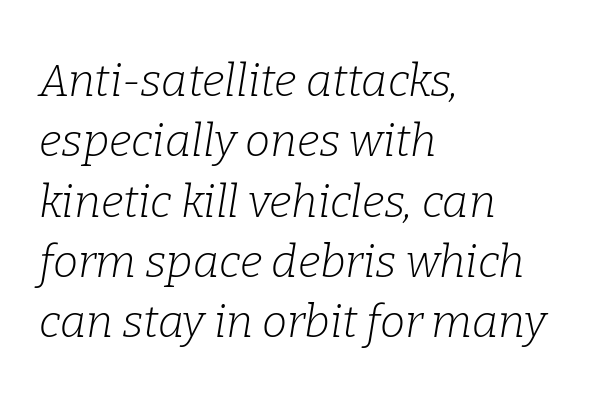
This is oblique type, the kind used for emphasis or titles. The letters sit at their default tracking, neither squeezed nor spread. The line-height multiplier appears to be the usual default. Left-aligned paragraph, ragged on the right. Each letter keeps its own natural width here, so spacing adapts to shape. I'd call this a serif setting — the letters wear small feet.
